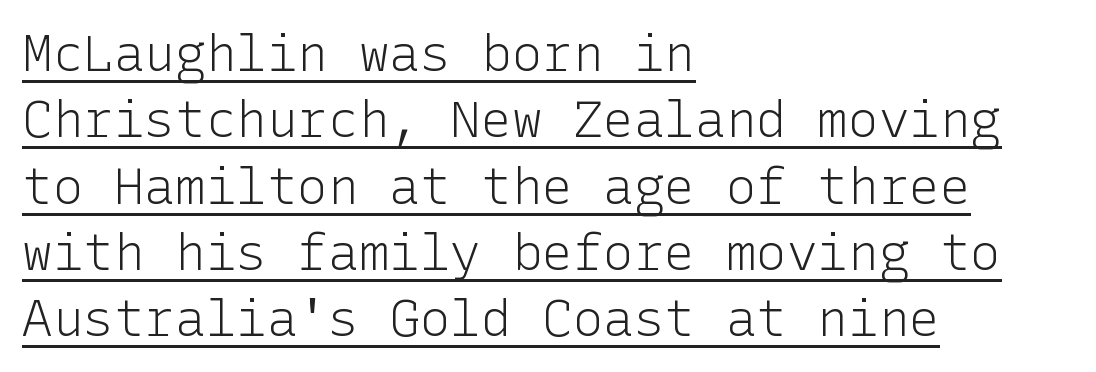
How are the letters spaced? Ordinarily, with no added tracking. The designer went with a sans here, leaving each stem footless. This reads as an unemphasized weight, regular at the heaviest. Teacher's note: observe the even left margin — that is flush-left alignment. Evenly set lines give the paragraph a standard silhouette.
